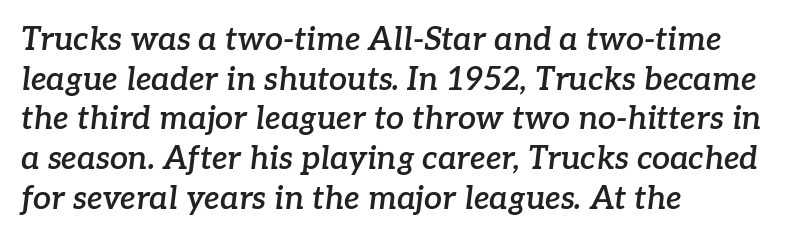
Q: Is the text bold? A: Semi-bold.
Q: Is the text italic (slanted)? A: Yes, it leans right by about 7 degrees.
Q: Is the typeface a serif or a sans-serif typeface? A: Serif.
Q: Is the text underlined? A: No.
Q: How is the paragraph aligned? A: Left-aligned.
Q: Is the spacing between letters normal or unusually wide? A: Normal.
Q: Width (condensed, normal, or wide)? A: Normal.
Q: Stroke contrast? A: Low.
Q: x-height? A: Medium.
Q: Monospaced? A: No.
